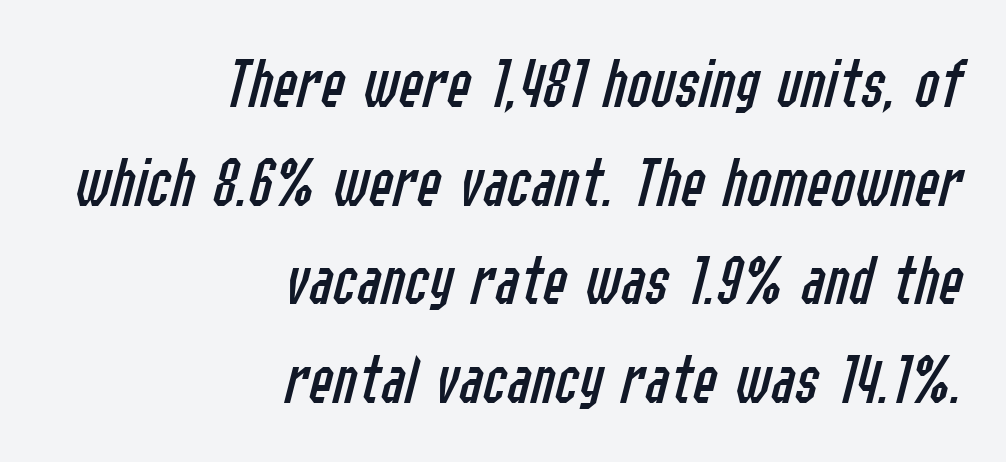
Q: Is the text bold? A: No.
Q: Is the text italic (slanted)? A: Yes, it leans right by about 14 degrees.
Q: Is the text underlined? A: No.
Q: How is the paragraph aligned? A: Right-aligned.
Q: Is the spacing between letters normal or unusually wide? A: Normal.
Q: Is the spacing between lines tight, normal or loose? A: Normal.
Q: Width (condensed, normal, or wide)? A: Condensed.
Q: Stroke contrast? A: Low.
Q: x-height? A: Medium.
Q: Monospaced? A: No.
